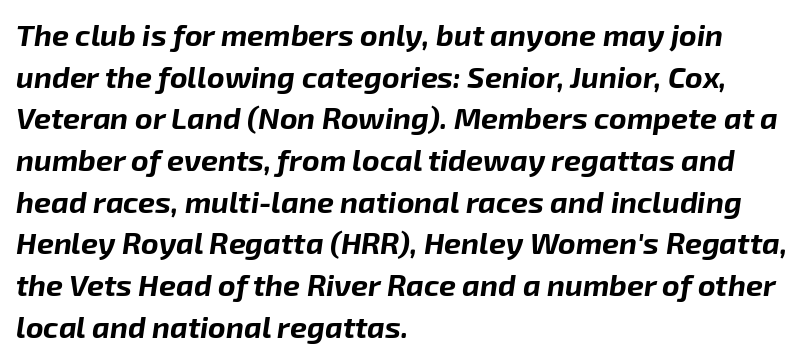
The line texture is even and compact thanks to regular tracking. Every character sits at an angle, as italics do. What's the leading like? Ordinary, nothing unusual. If you drew a ruler down the left edge, every line would touch it. Pretty heavy lettering here — definitely bold.
